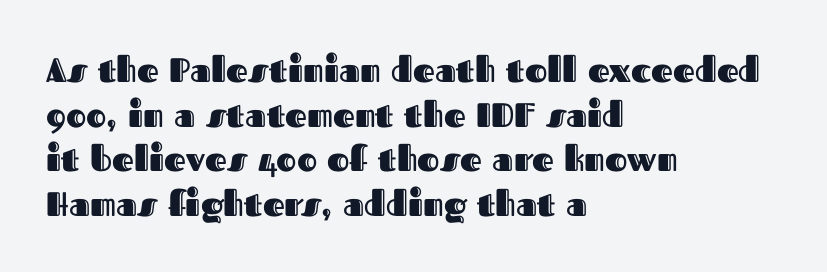
{"italic": "no", "width": "normal", "x_height": "medium", "monospaced": "no", "underline": "no", "align": "left", "line_spacing": "normal", "line_spacing_ratio": 1.31, "letter_spacing": "normal", "letter_spacing_em": 0.0, "glyph_px": 34}
